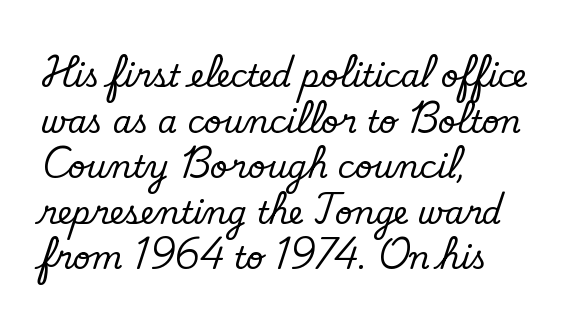
Caption: standard tracking, unaltered. Nope, no serifs anywhere on these letters. Do the characters align in a grid? No, the font is proportional. The string is rendered with underlining switched off. The rendering anchors every line to the left-hand side.
